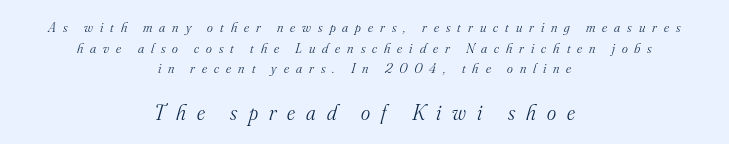
Q: Is the text bold? A: No.
Q: Is the text italic (slanted)? A: Yes, it leans right by about 16 degrees.
Q: Is the text underlined? A: No.
Q: How is the paragraph aligned? A: Centered.
Q: Is the spacing between letters normal or unusually wide? A: Unusually wide.
Q: Is the spacing between lines tight, normal or loose? A: Normal.
Q: Which block of text is set in a larger size, the first (top) or the second (bottom)? A: The second (bottom) one.
